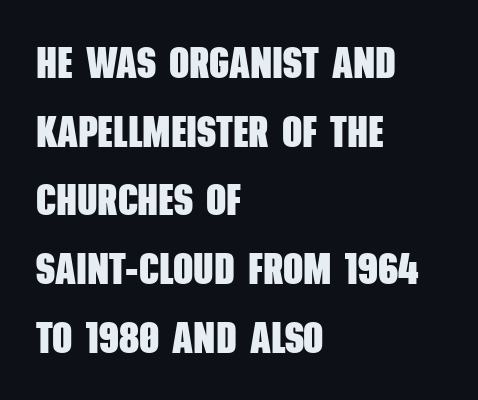
Glance below the letters and you will spot only blank space. A student would call this left alignment; a typographer would say flush left, rag right. Reading down the column, the eye jumps a familiar distance to each next line. Letterform terminals end flat and unadorned throughout the passage. Note the varied advance widths — an 'i' is clearly narrower than an 'm'. Compared with typical body copy, the letter spacing here is the same.
